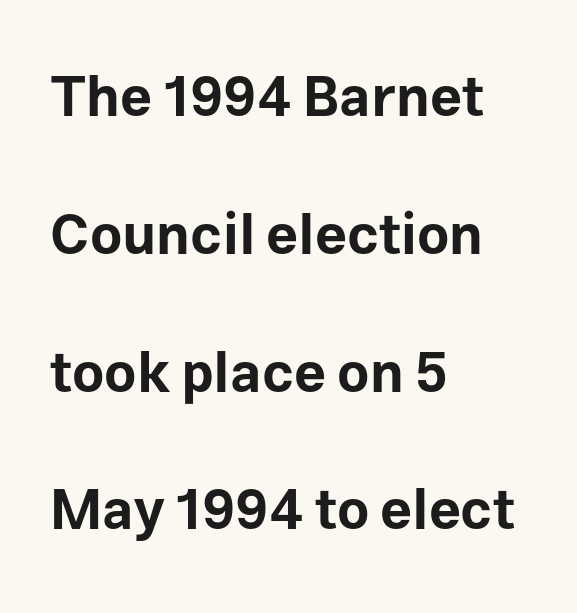
The typeface chosen for these lines omits serifs. Proportional: the letters do not fall into vertical columns. The lines are quadded left. The typography opts for an upright posture over an oblique one. Bare-footed words on every line. In terms of letterspacing, this is plain default setting.
